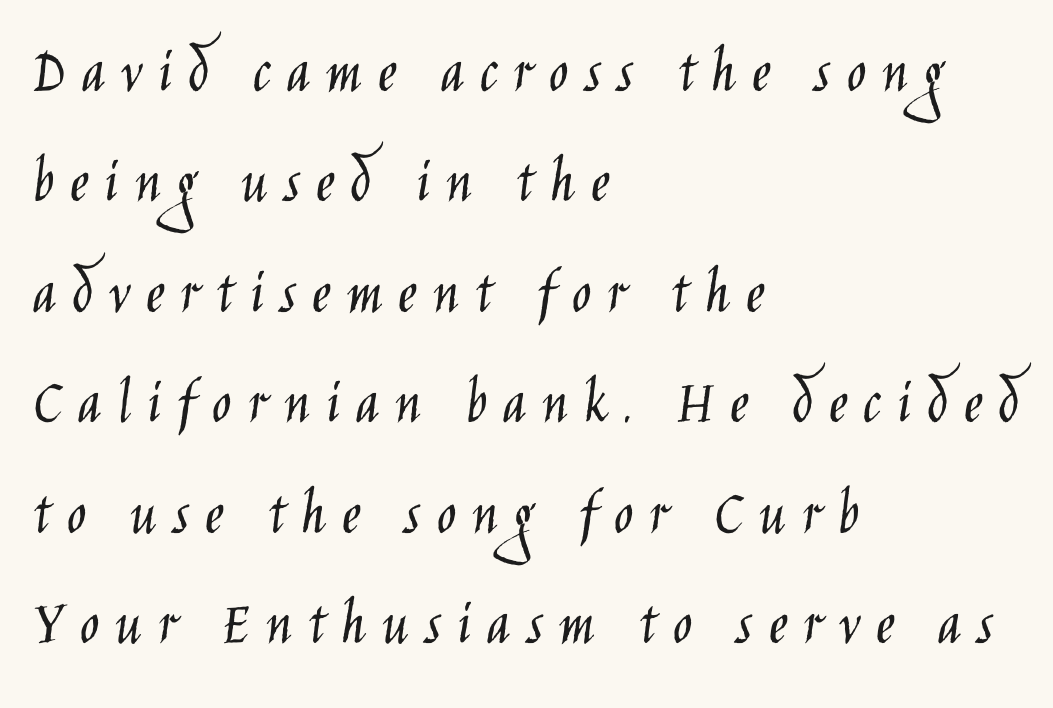
{"serif": "no", "bold": "no", "weight": "light", "width": "condensed", "stroke_contrast": "low", "x_height": "large", "monospaced": "no", "underline": "no", "align": "left", "line_spacing": "normal", "line_spacing_ratio": 1.7, "letter_spacing": "wide", "letter_spacing_em": 0.24, "glyph_px": 65}
